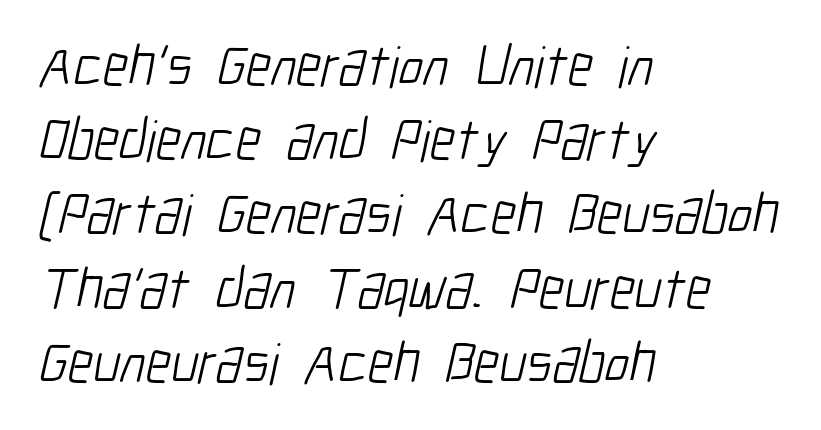
The passage shown is not underscored anywhere. The letterforms sit shoulder to shoulder at normal distance. All the whitespace from short lines collects on the right. Vertical spacing — default. Note the varied advance widths — an 'i' is clearly narrower than an 'm'. Ink coverage per letter is moderate at most.
